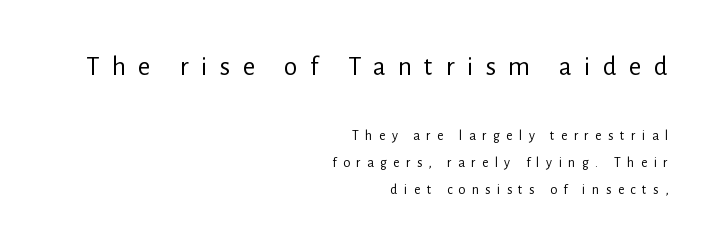
Q: Is the text bold? A: No.
Q: Is the text italic (slanted)? A: No, it is upright.
Q: Is the text underlined? A: No.
Q: How is the paragraph aligned? A: Right-aligned.
Q: Is the spacing between letters normal or unusually wide? A: Unusually wide.
Q: Is the spacing between lines tight, normal or loose? A: Loose.
Q: Which block of text is set in a larger size, the first (top) or the second (bottom)? A: The first (top) one.
